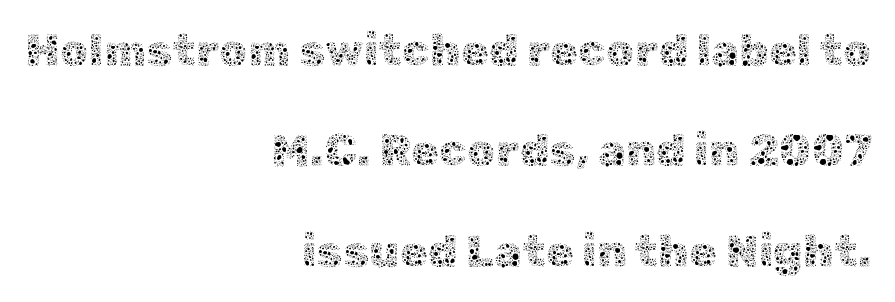
{"italic": "no", "bold": "no", "weight": "thin", "width": "normal", "x_height": "medium", "monospaced": "no", "underline": "no", "align": "right", "line_spacing": "loose", "line_spacing_ratio": 2.23, "letter_spacing": "normal", "letter_spacing_em": 0.0, "glyph_px": 45}
